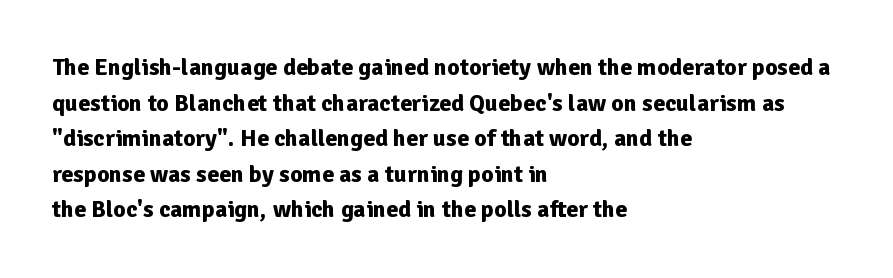
Q: Is the text bold? A: Yes.
Q: Is the text italic (slanted)? A: No, it is upright.
Q: Is the text underlined? A: No.
Q: How is the paragraph aligned? A: Left-aligned.
Q: Is the spacing between letters normal or unusually wide? A: Normal.
Q: Is the spacing between lines tight, normal or loose? A: Normal.
